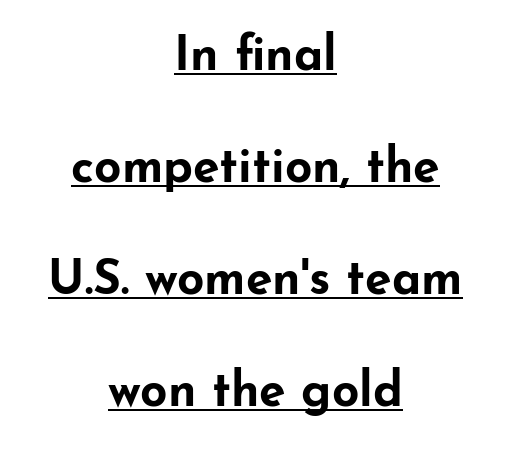
Layout note: lines centered. The words here are underlined. If you drew a line through each stem, it would be perfectly vertical. Summary of vertical rhythm: relaxed, with wide interline spacing.
